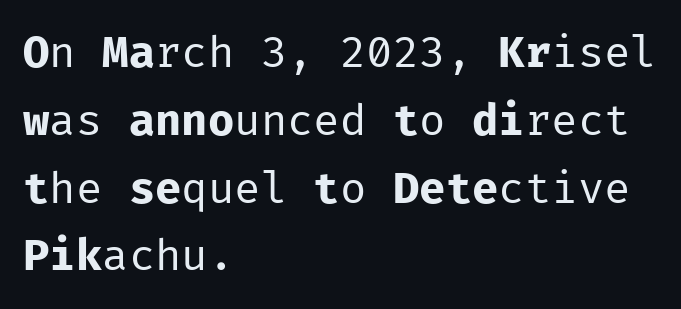
Q: Is the text bold? A: No.
Q: Is the text italic (slanted)? A: No, it is upright.
Q: Is the typeface a serif or a sans-serif typeface? A: Sans-serif.
Q: Is the text underlined? A: No.
Q: How is the paragraph aligned? A: Left-aligned.
Q: Is the spacing between letters normal or unusually wide? A: Normal.
Q: Is the spacing between lines tight, normal or loose? A: Normal.
Q: Width (condensed, normal, or wide)? A: Normal.
Q: Stroke contrast? A: Low.
Q: x-height? A: Medium.
Q: Monospaced? A: Yes.
